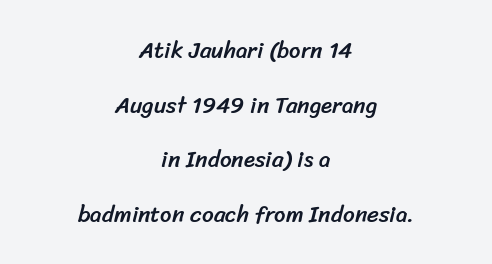
The image shows 23 px text type; set centered, loose line spacing (2.37x), normal letter spacing, not underlined.
